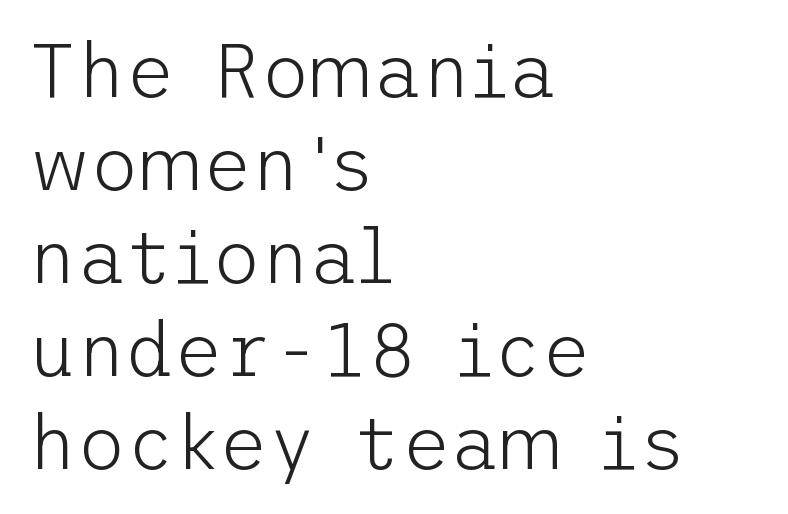
{"serif": "no", "italic": "no", "bold": "no", "weight": "light", "width": "normal", "stroke_contrast": "low", "x_height": "medium", "underline": "no", "align": "left", "line_spacing_ratio": 1.24, "letter_spacing": "normal", "letter_spacing_em": 0.0, "glyph_px": 75}
